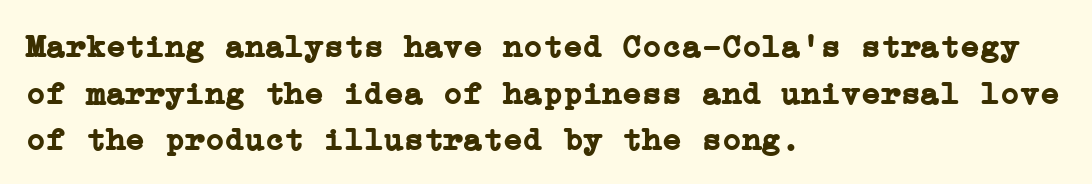
Successive baselines arrive at the customary interval. Caption: multi-line text, flush left, ragged right. Does the lettering tilt? It doesn't — this is upright. Weight check: bold — yes, fully. Descender tails drop into unmarked territory.
